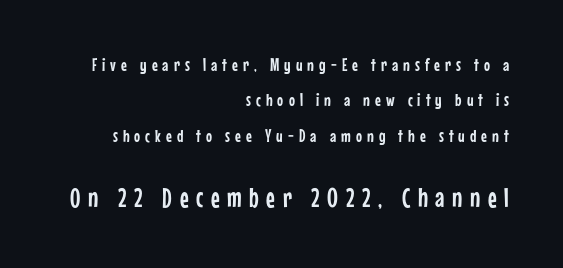
The image shows 27 px text type, upright; set right-aligned, loose line spacing (1.96x), unusually wide letter spacing (+0.28 em), not underlined; the second (bottom) block is 1.5x larger.
